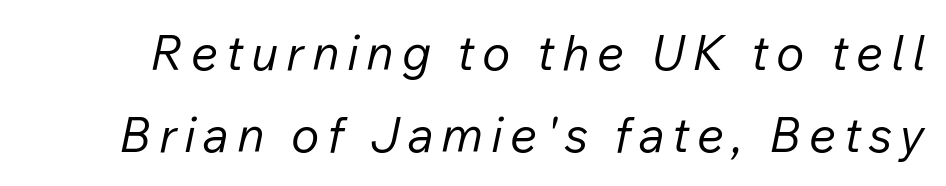
{"italic": "yes", "lean": "right", "slant_degrees": 12, "bold": "no", "weight": "regular", "width": "normal", "stroke_contrast": "low", "x_height": "medium", "monospaced": "no", "underline": "no", "line_spacing": "normal", "line_spacing_ratio": 1.7, "glyph_px": 48}
